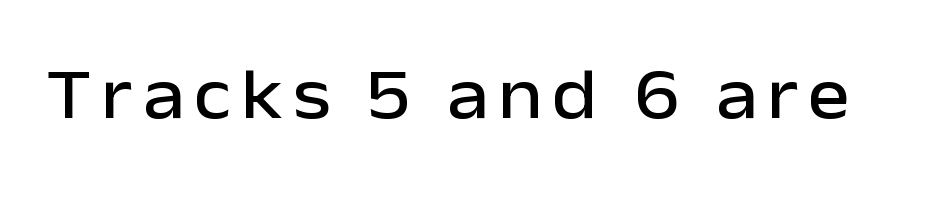
The font family rendered here belongs to the sans-serif group. The passage shown is typed in a proportional face where columns would drift. Posture: straight, roman, zero tilt. The foot of each line stays bare and open.
